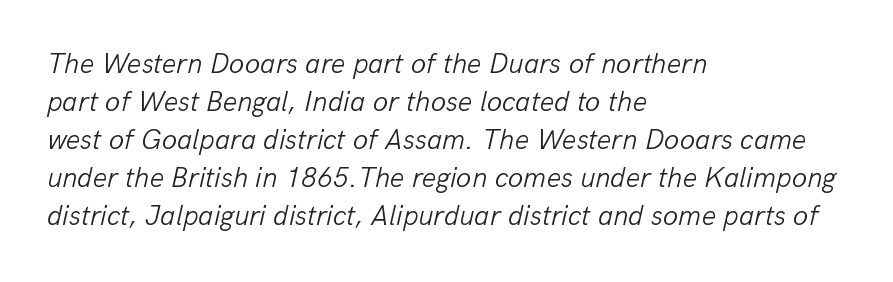
{"italic": "yes", "lean": "right", "slant_degrees": 13, "bold": "no", "weight": "light", "width": "normal", "stroke_contrast": "low", "x_height": "medium", "monospaced": "no", "underline": "no", "align": "left", "line_spacing": "normal", "line_spacing_ratio": 1.36, "letter_spacing": "normal", "letter_spacing_em": 0.0, "glyph_px": 28}
